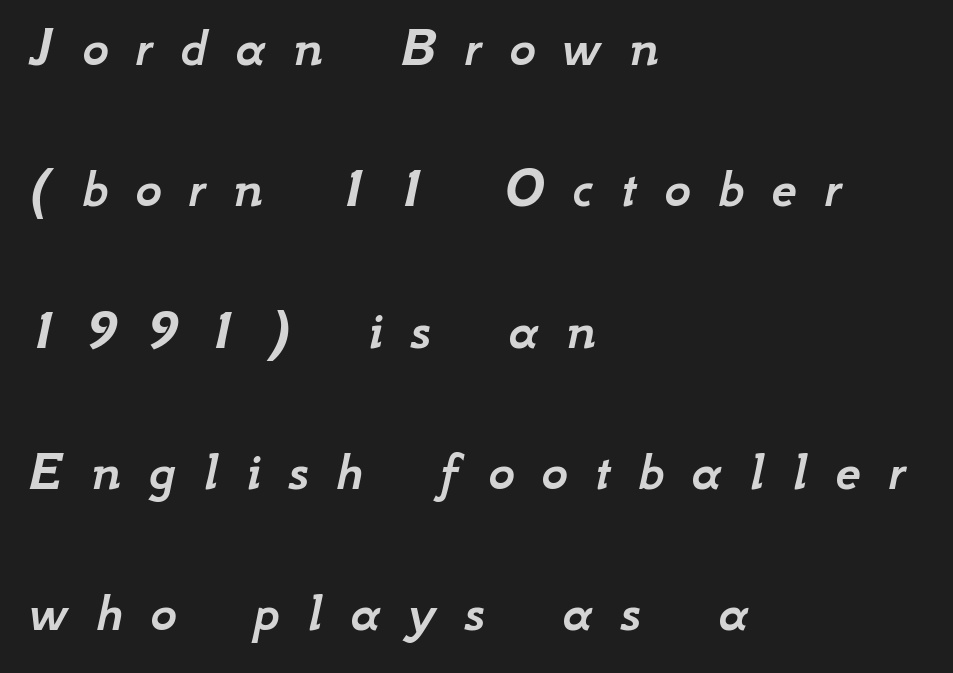
The image shows 57 px text type, italic (leaning right); set left-aligned, loose line spacing (2.48x), unusually wide letter spacing (+0.48 em), not underlined; low stroke contrast and a small x-height.
